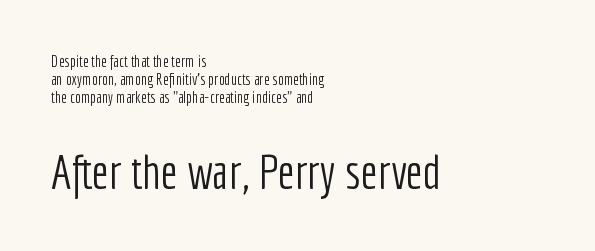
The image shows 48 px light, condensed sans-serif type, upright; set left-aligned, tight line spacing (1.12x), normal letter spacing, not underlined; the second (bottom) block is 3.0x larger; low stroke contrast and a medium x-height.
